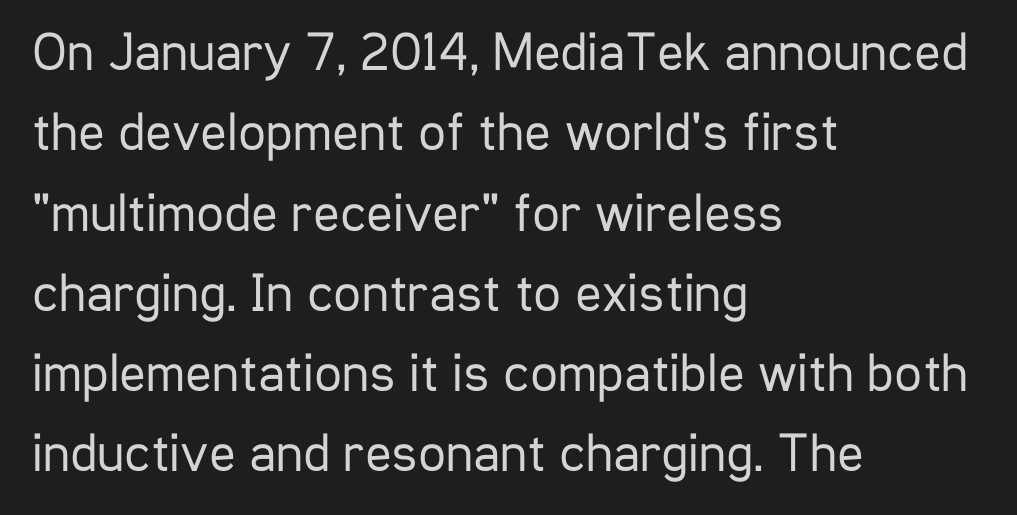
The image shows 55 px regular-weight, condensed sans-serif type, upright; set left-aligned, normal line spacing (1.46x), normal letter spacing, not underlined; low stroke contrast and a medium x-height.
